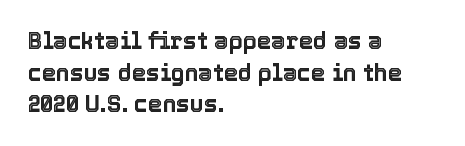
The image shows 23 px text type, upright; set left-aligned, normal line spacing (1.38x), normal letter spacing, not underlined.
